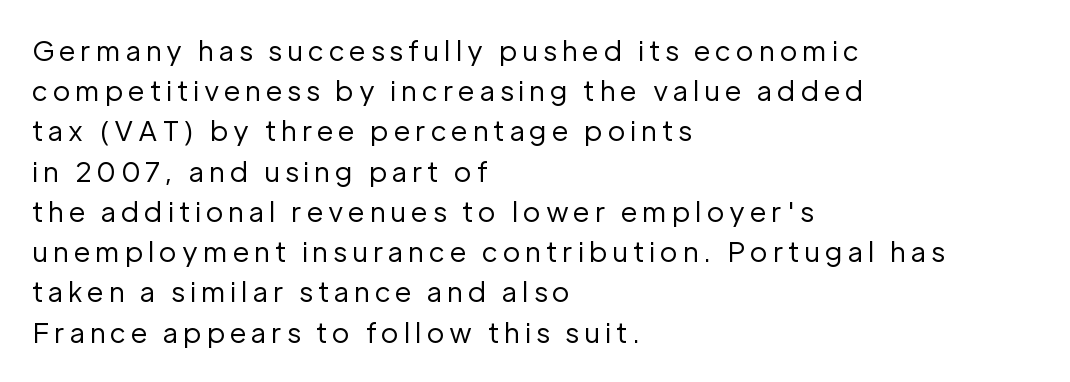
{"italic": "no", "bold": "no", "underline": "no", "align": "left", "line_spacing": "normal", "line_spacing_ratio": 1.49, "glyph_px": 27}
